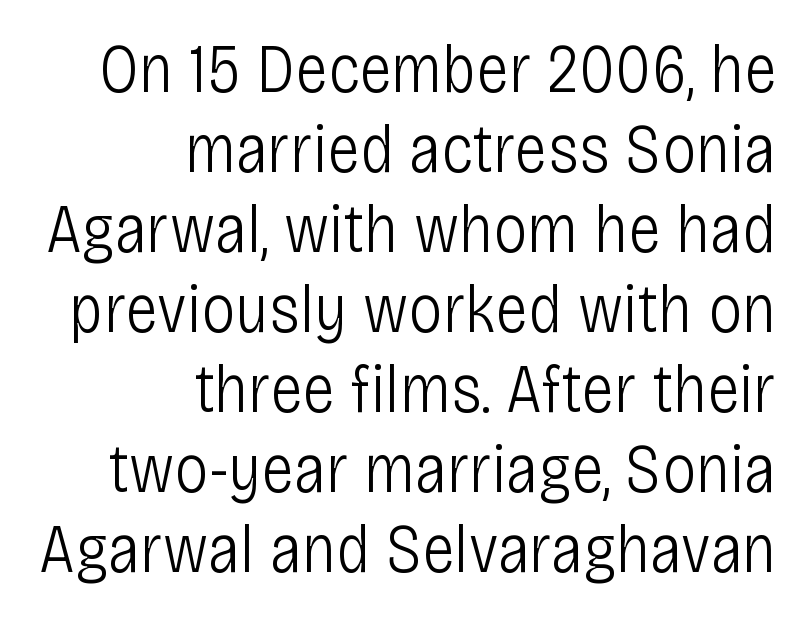
{"serif": "no", "italic": "no", "bold": "no", "weight": "light", "width": "condensed", "stroke_contrast": "low", "x_height": "large", "monospaced": "no", "underline": "no", "align": "right", "line_spacing_ratio": 1.16, "letter_spacing": "normal", "letter_spacing_em": 0.0, "glyph_px": 69}
